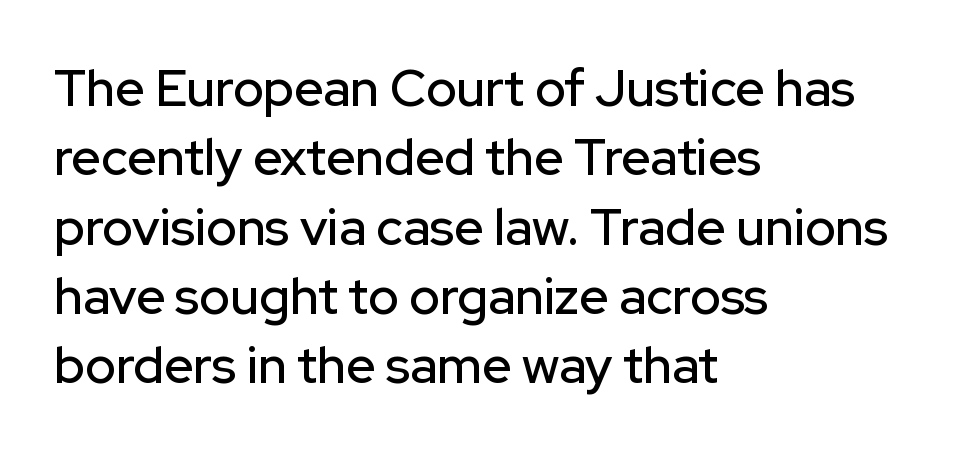
The lines are quadded left. Here the designer chose a conventional face with non-uniform glyph widths. Every stem runs plumb, perpendicular to the baseline. Each word holds together tightly as a unit, with standard inter-letter gaps. Classification — sans serif. Does the leading feel generous? No, just average.
